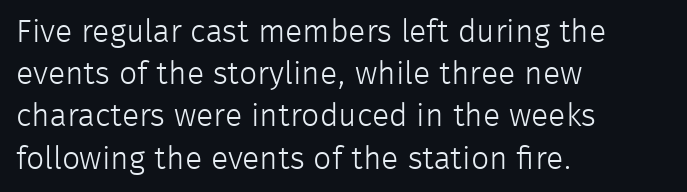
The paragraph shown leans on its left margin. Characters remain perfectly vertical along every line. The passage shown has conventional tracking throughout. Nothing heavy about these letters — not bold at all. These lines are composed in type without serifs. Only glyphs here, with clear space below each row.
